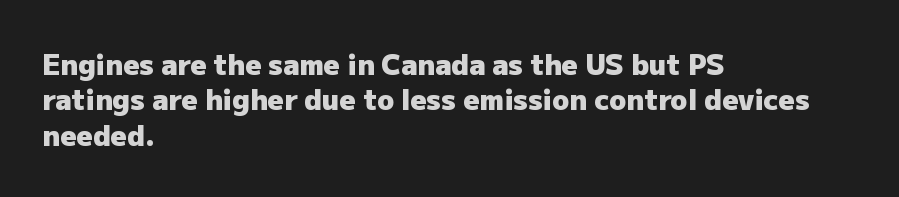
{"serif": "no", "italic": "no", "bold": "yes", "weight": "heavy", "width": "normal", "stroke_contrast": "low", "x_height": "medium", "monospaced": "no", "underline": "no", "align": "left", "line_spacing": "normal", "line_spacing_ratio": 1.26, "letter_spacing": "normal", "letter_spacing_em": 0.0, "glyph_px": 28}
